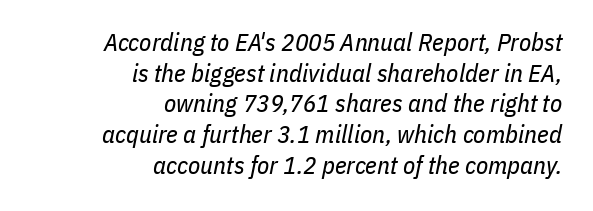
Underline: absent. Observe the ordinary spacing: letters are neighbours, not strangers. If you drew a line through each stem, it would be angled. Every row of glyphs terminates at an identical x-position on the right.
